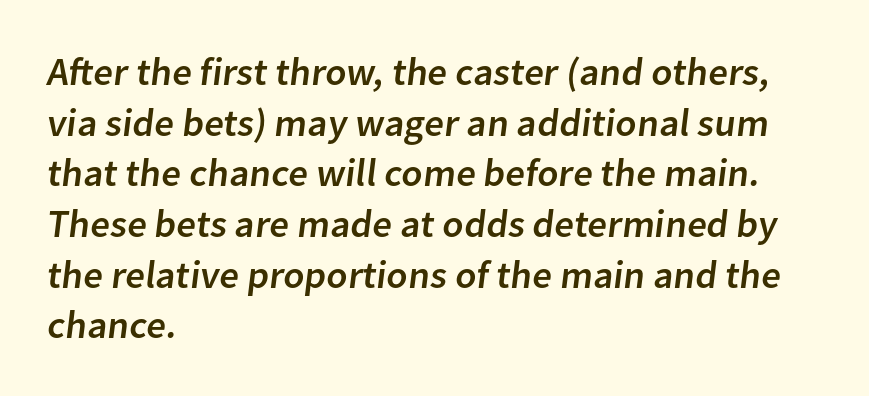
Short note: letters normally spaced. Each letter keeps its own natural width here, so spacing adapts to shape. The vertical gap from one line to the next is medium. Observe the absence of serifs on each vertical stroke in this sample.
